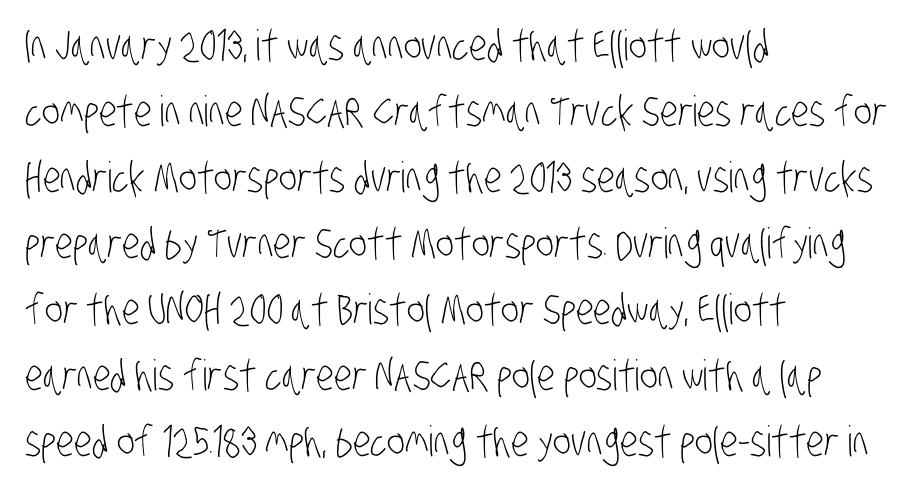
The image shows 42 px light, condensed sans-serif type; set left-aligned, normal line spacing (1.57x), normal letter spacing, not underlined; low stroke contrast and a large x-height.
